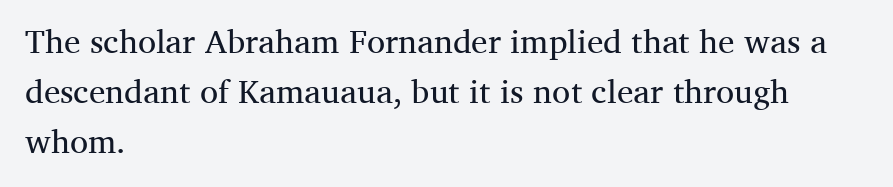
{"serif": "yes", "italic": "no", "bold": "no", "weight": "regular", "width": "normal", "stroke_contrast": "medium", "x_height": "medium", "monospaced": "no", "underline": "no", "align": "left", "line_spacing": "normal", "line_spacing_ratio": 1.52, "letter_spacing": "normal", "letter_spacing_em": 0.0, "glyph_px": 33}
